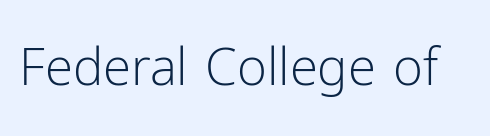
{"serif": "no", "italic": "no", "bold": "no", "weight": "light", "width": "normal", "stroke_contrast": "low", "x_height": "medium", "monospaced": "no", "underline": "no", "letter_spacing": "normal", "letter_spacing_em": 0.0, "glyph_px": 51}
